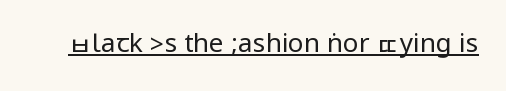
{"italic": "no", "bold": "no", "underline": "yes", "letter_spacing": "normal", "letter_spacing_em": 0.0, "glyph_px": 26}
